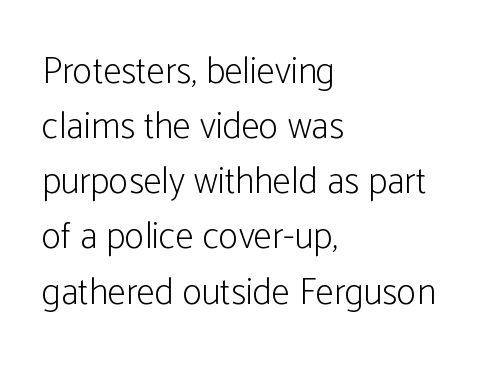
{"serif": "no", "italic": "no", "bold": "no", "weight": "light", "width": "condensed", "stroke_contrast": "low", "x_height": "medium", "monospaced": "no", "underline": "no", "align": "left", "line_spacing": "normal", "line_spacing_ratio": 1.49, "letter_spacing": "normal", "letter_spacing_em": 0.0, "glyph_px": 37}
